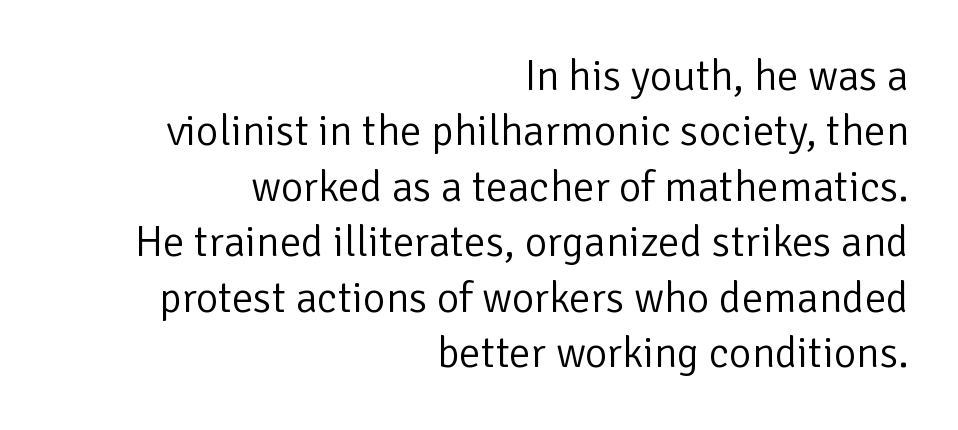
The image shows 43 px light sans-serif type, upright; set right-aligned, normal line spacing (1.29x), normal letter spacing, not underlined; low stroke contrast and a medium x-height.
